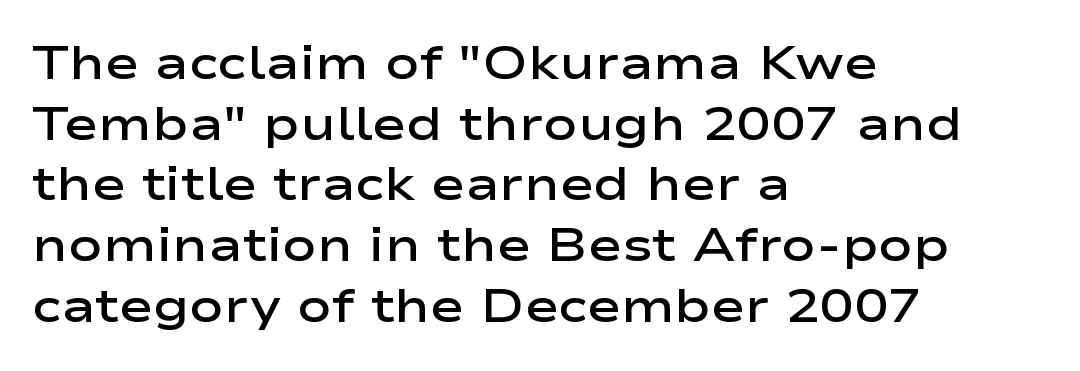
Q: Is the text bold? A: Semi-bold.
Q: Is the text italic (slanted)? A: No, it is upright.
Q: Is the typeface a serif or a sans-serif typeface? A: Sans-serif.
Q: Is the text underlined? A: No.
Q: How is the paragraph aligned? A: Left-aligned.
Q: Is the spacing between letters normal or unusually wide? A: Normal.
Q: Is the spacing between lines tight, normal or loose? A: Normal.
Q: Width (condensed, normal, or wide)? A: Wide.
Q: Stroke contrast? A: Low.
Q: x-height? A: Medium.
Q: Monospaced? A: No.
